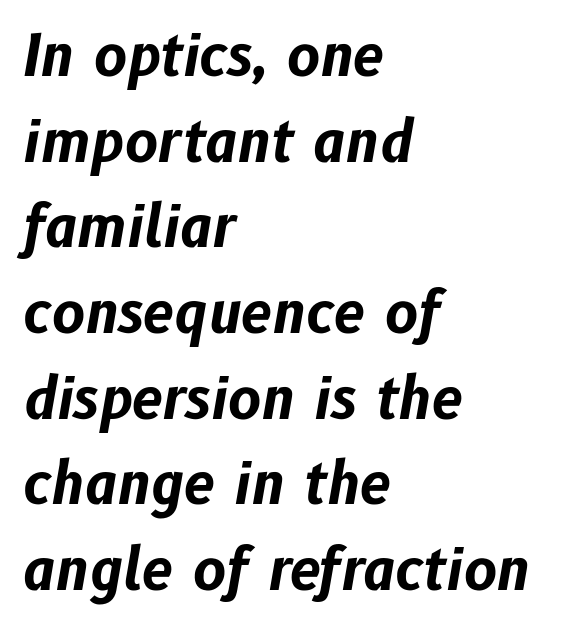
{"italic": "yes", "lean": "right", "slant_degrees": 10, "bold": "yes", "weight": "bold", "width": "normal", "stroke_contrast": "low", "x_height": "medium", "monospaced": "no", "underline": "no", "align": "left", "line_spacing": "normal", "line_spacing_ratio": 1.53, "letter_spacing": "normal", "letter_spacing_em": 0.0, "glyph_px": 56}
